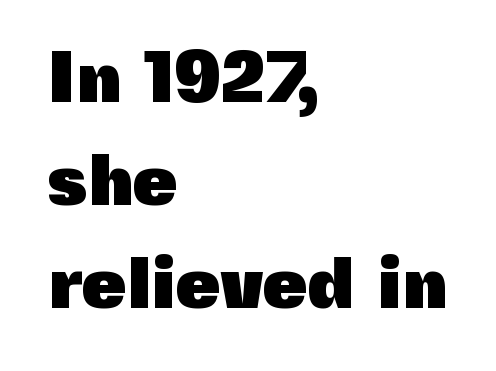
The image shows 72 px heavy sans-serif type, upright; set left-aligned, normal line spacing (1.43x), normal letter spacing, not underlined; a medium x-height.
